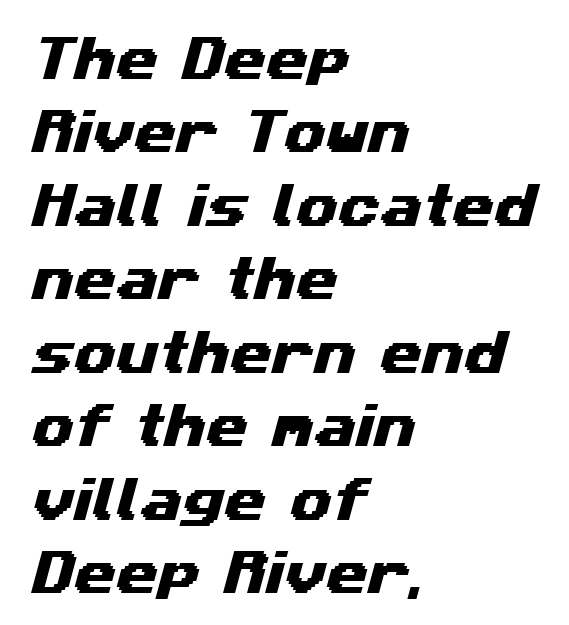
Q: Is the typeface a serif or a sans-serif typeface? A: Sans-serif.
Q: Is the text underlined? A: No.
Q: How is the paragraph aligned? A: Left-aligned.
Q: Is the spacing between letters normal or unusually wide? A: Normal.
Q: Is the spacing between lines tight, normal or loose? A: Normal.
Q: Width (condensed, normal, or wide)? A: Wide.
Q: Stroke contrast? A: Medium.
Q: x-height? A: Medium.
Q: Monospaced? A: No.
